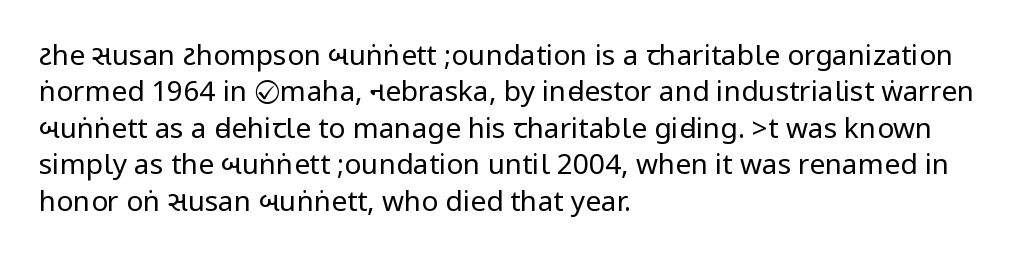
The image shows 28 px regular-weight, condensed sans-serif type, upright; set left-aligned, normal line spacing (1.3x), normal letter spacing, not underlined; low stroke contrast.
